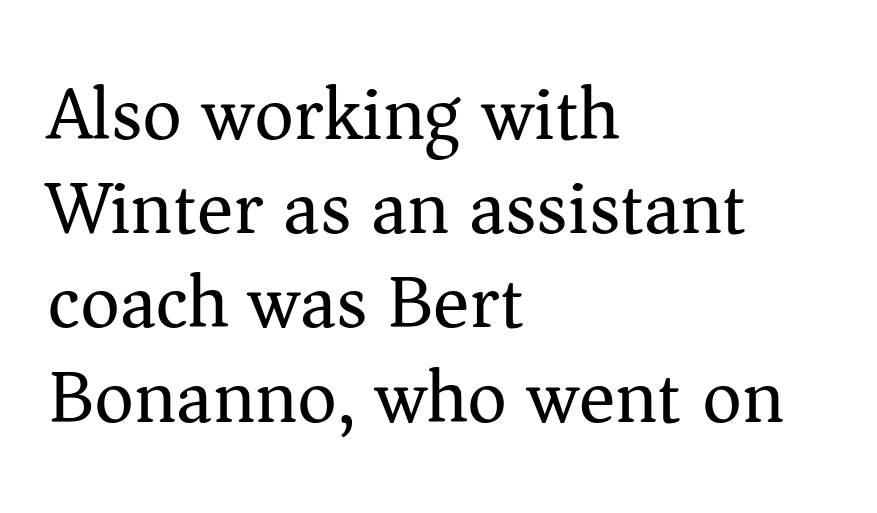
The image shows 76 px regular-weight serif type, upright; set left-aligned, line spacing 1.24x, normal letter spacing, not underlined; medium stroke contrast and a medium x-height.
